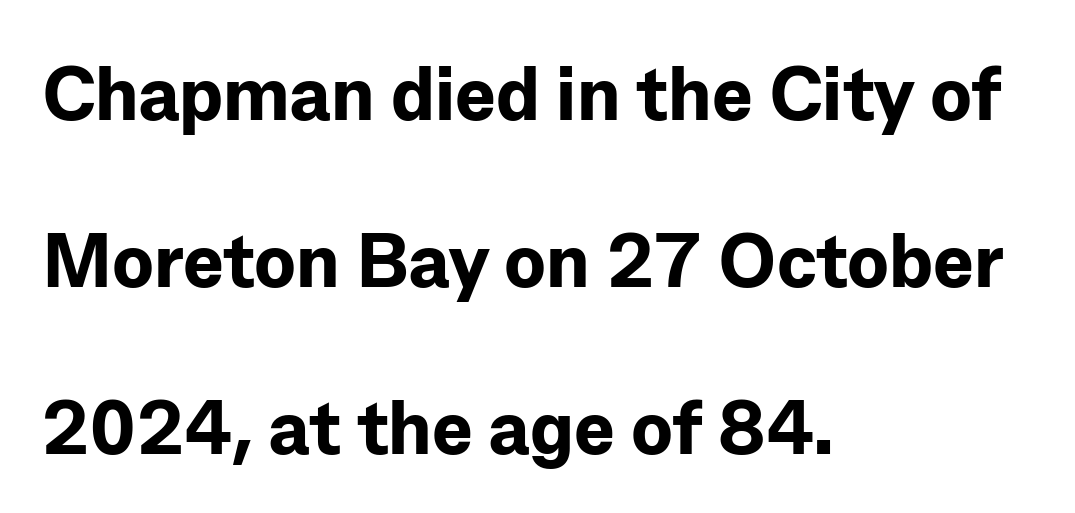
I'd call this a sans setting — the letters go barefoot. It's the straight-up-and-down kind of type. The line texture is even and compact thanks to regular tracking. Airy leading. Beneath every word, the page is bare. Think of a printed novel: that variable character pitch is what you see here.
